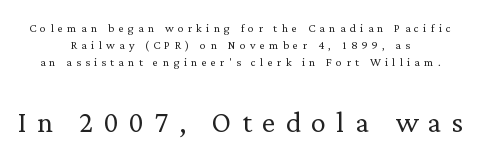
Is this a sans? No — the strokes have serifs. Weight: not bold — regular or lighter. The following chunk of copy outweighs the initial chunk in type size. The paragraph has two soft edges and a firm central axis. The words here are not underlined. Posture: straight, roman, zero tilt.
